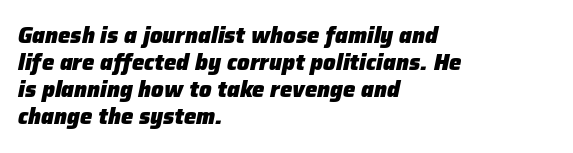
Between one letter and the next there's only the usual sliver of space. A typesetter would mark this as italic. The characters look thick and weighty, a clear bold. Leftover space on each line is placed entirely after the last word. Descender tails drop into unmarked territory.
